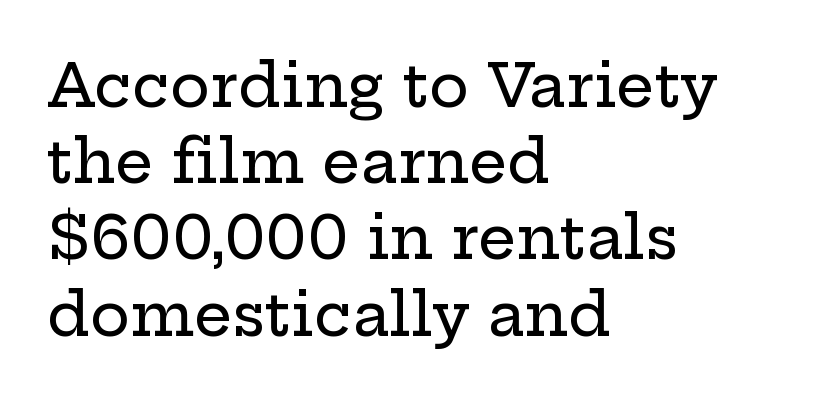
The image shows 60 px wide serif type, upright; set left-aligned, normal line spacing (1.27x), normal letter spacing, not underlined; low stroke contrast and a medium x-height.
